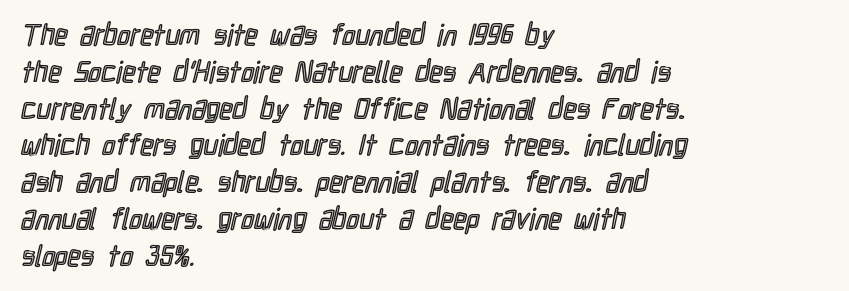
Note the varied advance widths — an 'i' is clearly narrower than an 'm'. The rendering keeps characters at their native spacing. The compositor pushed each line to the left boundary. The line-height multiplier appears to be the usual default.
